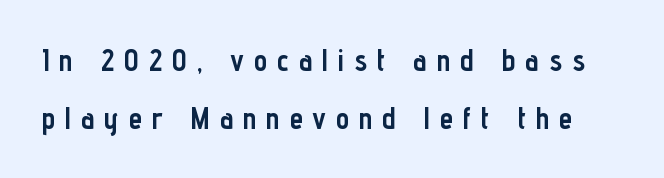
Q: Is the text bold? A: Yes.
Q: Is the text italic (slanted)? A: No, it is upright.
Q: Is the typeface a serif or a sans-serif typeface? A: Sans-serif.
Q: Is the text underlined? A: No.
Q: Is the spacing between letters normal or unusually wide? A: Unusually wide.
Q: Is the spacing between lines tight, normal or loose? A: Loose.
Q: Width (condensed, normal, or wide)? A: Condensed.
Q: Stroke contrast? A: Low.
Q: x-height? A: Medium.
Q: Monospaced? A: No.
